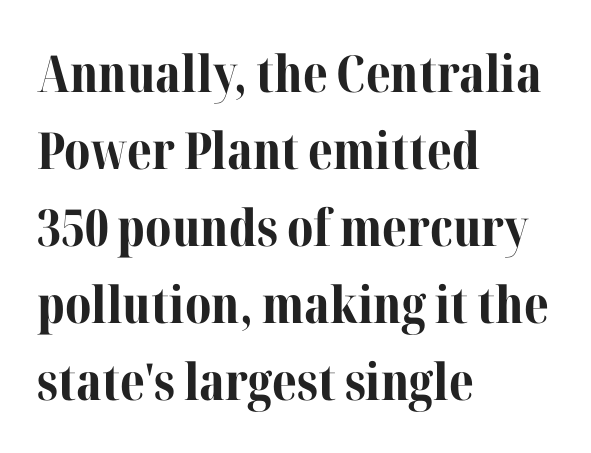
Q: Is the text bold? A: Yes.
Q: Is the text italic (slanted)? A: No, it is upright.
Q: Is the typeface a serif or a sans-serif typeface? A: Serif.
Q: Is the text underlined? A: No.
Q: How is the paragraph aligned? A: Left-aligned.
Q: Is the spacing between letters normal or unusually wide? A: Normal.
Q: Is the spacing between lines tight, normal or loose? A: Normal.
Q: Width (condensed, normal, or wide)? A: Normal.
Q: Stroke contrast? A: Medium.
Q: x-height? A: Medium.
Q: Monospaced? A: No.
